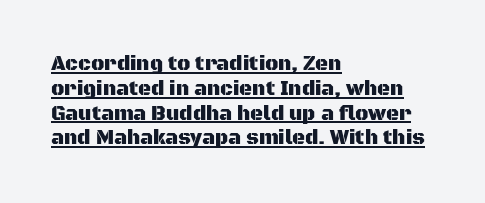
Q: Is the text italic (slanted)? A: No, it is upright.
Q: Is the text underlined? A: Yes.
Q: How is the paragraph aligned? A: Left-aligned.
Q: Is the spacing between letters normal or unusually wide? A: Normal.
